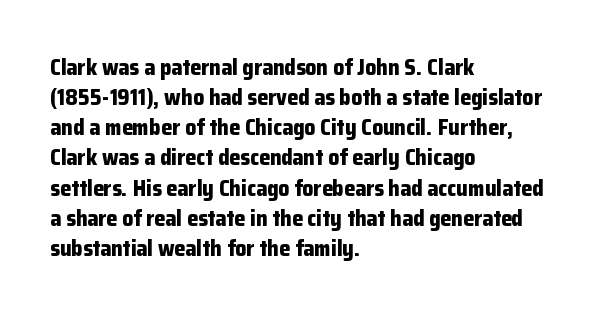
{"italic": "no", "bold": "yes", "underline": "no", "align": "left", "line_spacing": "normal", "line_spacing_ratio": 1.37, "letter_spacing": "normal", "letter_spacing_em": 0.0, "glyph_px": 22}
